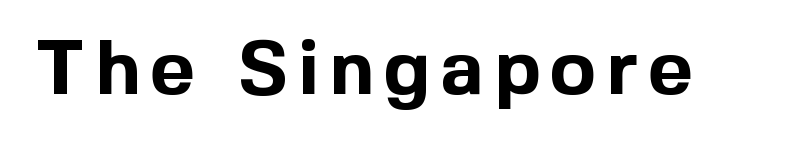
The image shows 77 px bold sans-serif type, upright; set not underlined; a medium x-height.
